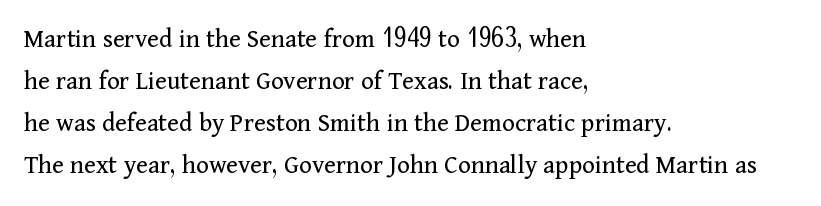
The image shows 27 px text type, upright; set left-aligned, normal line spacing (1.55x), normal letter spacing, not underlined.
